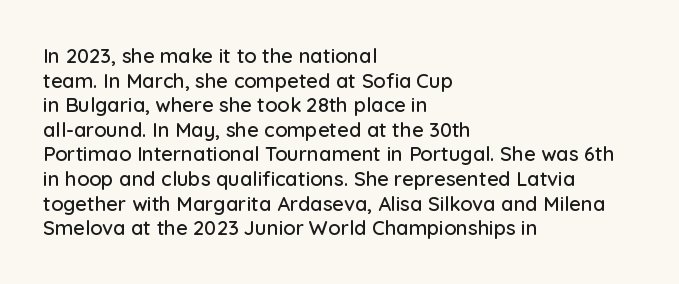
The image shows 20 px text type, upright; set left-aligned, line spacing 1.23x, normal letter spacing, not underlined.
